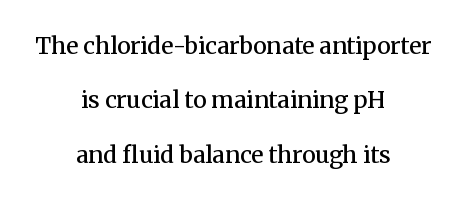
Is there much room between lines? Yes — plenty of vertical air separates them. A bare baseline throughout the passage. The typesetter chose a symmetrical, centered arrangement here. Standard letterfit; no display-style spreading of the glyphs. How heavy is the stroke? Medium-heavy — a semibold, shy of bold. Upright lettering throughout.
